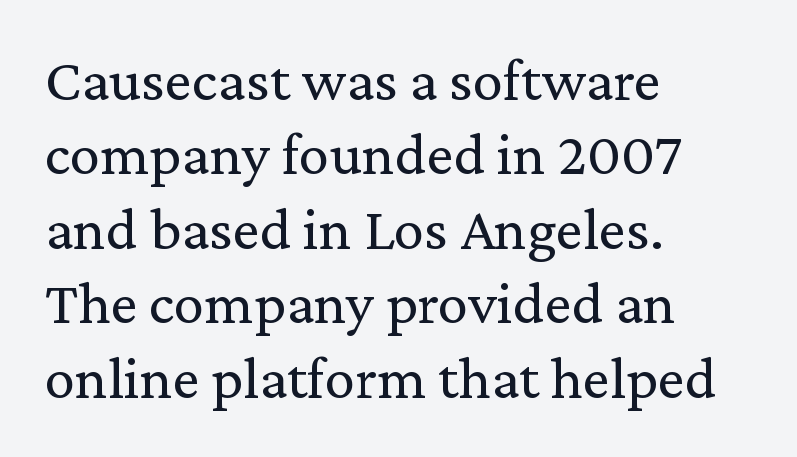
Q: Is the text bold? A: No.
Q: Is the text italic (slanted)? A: No, it is upright.
Q: Is the typeface a serif or a sans-serif typeface? A: Serif.
Q: Is the text underlined? A: No.
Q: How is the paragraph aligned? A: Left-aligned.
Q: Is the spacing between letters normal or unusually wide? A: Normal.
Q: Width (condensed, normal, or wide)? A: Normal.
Q: Stroke contrast? A: Low.
Q: x-height? A: Medium.
Q: Monospaced? A: No.
